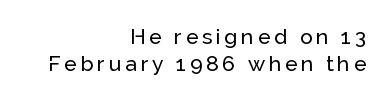
{"italic": "no", "underline": "no", "align": "right", "line_spacing": "normal", "line_spacing_ratio": 1.27, "glyph_px": 21}
